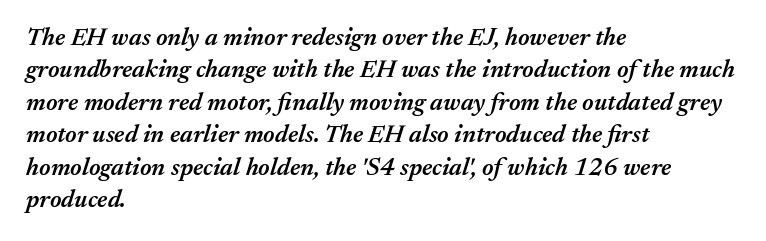
The image shows 25 px text type, italic (leaning right); set left-aligned, normal line spacing (1.3x), normal letter spacing, not underlined.
